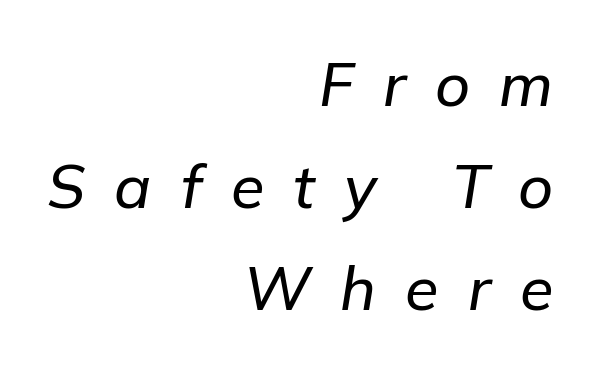
The image shows 61 px text type, italic (leaning right); set right-aligned, normal line spacing (1.67x), unusually wide letter spacing (+0.48 em), not underlined; low stroke contrast and a medium x-height.
